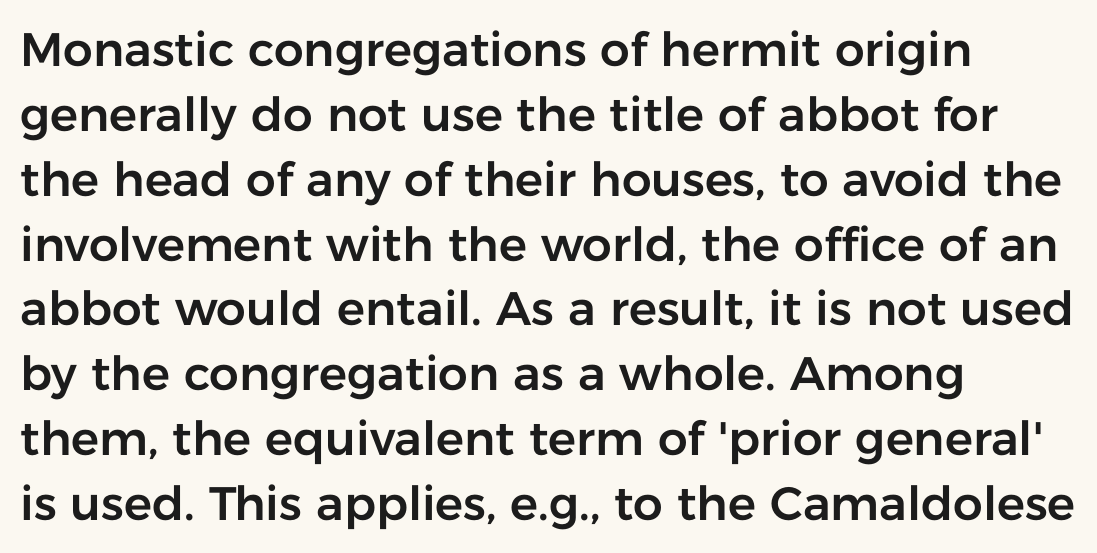
The image shows 47 px sans-serif type, upright; set left-aligned, normal line spacing (1.38x), normal letter spacing, not underlined; low stroke contrast and a medium x-height.
